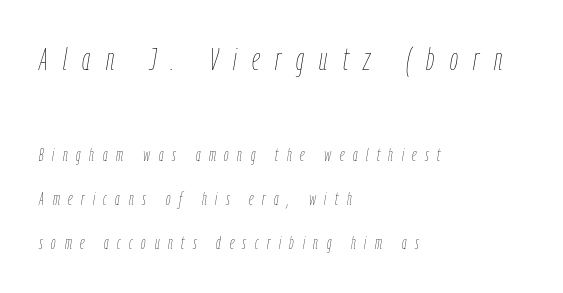
{"italic": "yes", "lean": "right", "slant_degrees": 9, "bold": "no", "weight": "thin", "width": "condensed", "stroke_contrast": "low", "x_height": "medium", "monospaced": "no", "underline": "no", "align": "left", "line_spacing": "loose", "line_spacing_ratio": 2.44, "letter_spacing": "wide", "letter_spacing_em": 0.48, "larger_block": "first", "size_ratio": 1.78, "glyph_px": 32}
